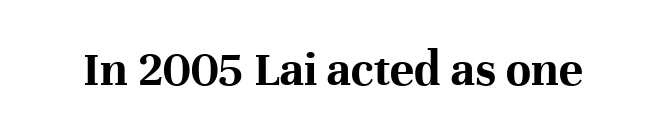
The image shows 51 px bold serif type, upright; set normal letter spacing, not underlined; high stroke contrast and a medium x-height.
